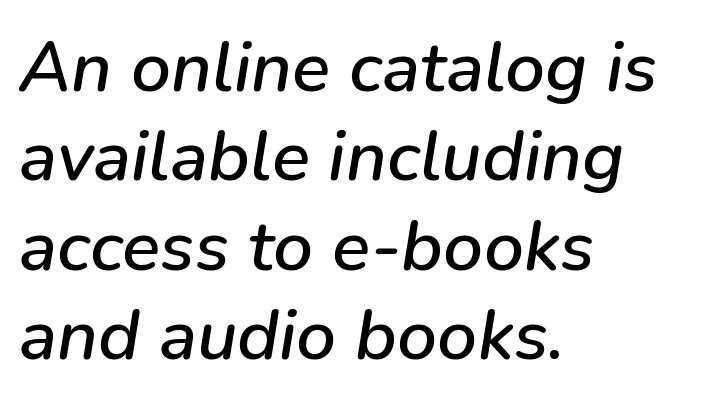
The image shows 71 px text type, italic (leaning right); set left-aligned, normal line spacing (1.26x), normal letter spacing, not underlined; low stroke contrast and a medium x-height.
